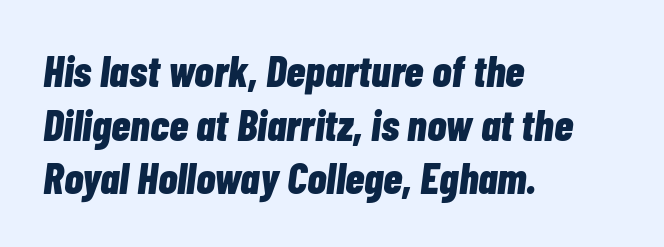
The image shows 44 px bold, condensed type, italic (leaning right); set left-aligned, line spacing 1.22x, normal letter spacing, not underlined; low stroke contrast and a medium x-height.
